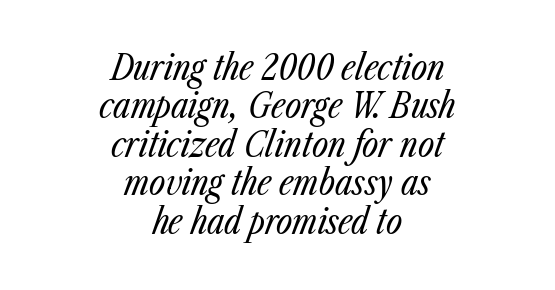
Q: Is the text bold? A: No.
Q: Is the text italic (slanted)? A: Yes, it leans right by about 23 degrees.
Q: Is the text underlined? A: No.
Q: How is the paragraph aligned? A: Centered.
Q: Is the spacing between letters normal or unusually wide? A: Normal.
Q: Is the spacing between lines tight, normal or loose? A: Tight.
Q: Width (condensed, normal, or wide)? A: Condensed.
Q: Stroke contrast? A: Low.
Q: x-height? A: Medium.
Q: Monospaced? A: No.
